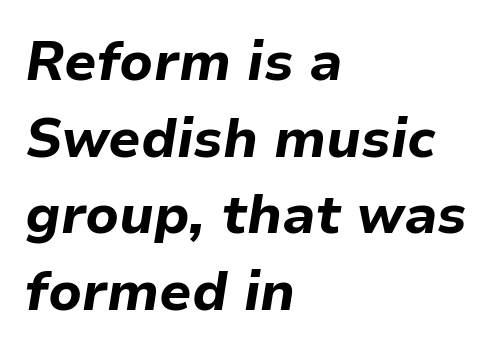
The image shows 54 px bold type, italic (leaning right); set left-aligned, normal line spacing (1.42x), normal letter spacing, not underlined; low stroke contrast and a medium x-height.
